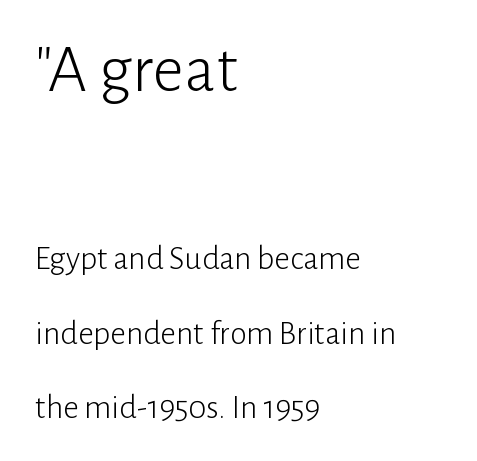
Q: Is the text bold? A: No.
Q: Is the text italic (slanted)? A: No, it is upright.
Q: Is the typeface a serif or a sans-serif typeface? A: Sans-serif.
Q: Is the text underlined? A: No.
Q: How is the paragraph aligned? A: Left-aligned.
Q: Is the spacing between letters normal or unusually wide? A: Normal.
Q: Is the spacing between lines tight, normal or loose? A: Loose.
Q: Which block of text is set in a larger size, the first (top) or the second (bottom)? A: The first (top) one.
Q: Width (condensed, normal, or wide)? A: Normal.
Q: Stroke contrast? A: Low.
Q: x-height? A: Medium.
Q: Monospaced? A: No.
